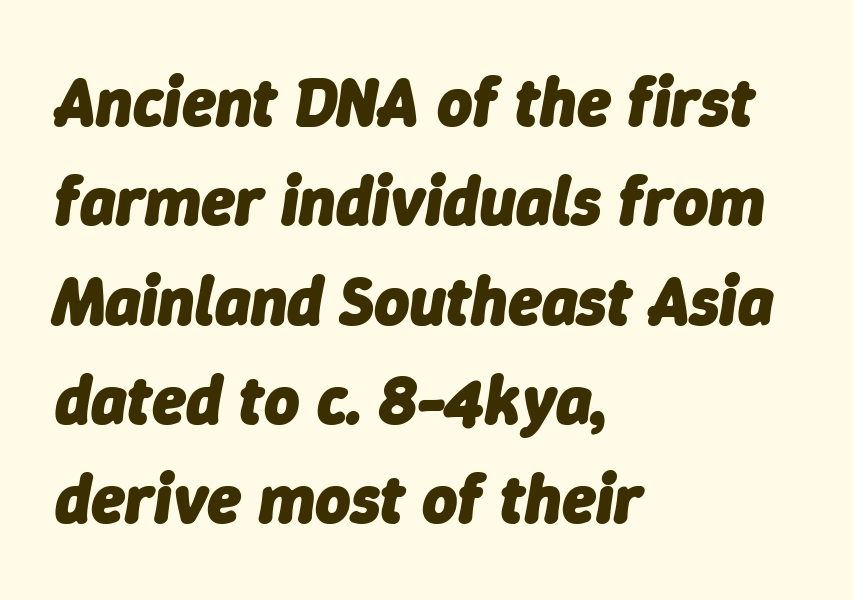
Q: Is the text bold? A: Yes.
Q: Is the text italic (slanted)? A: Yes, it leans right by about 9 degrees.
Q: Is the text underlined? A: No.
Q: How is the paragraph aligned? A: Left-aligned.
Q: Is the spacing between letters normal or unusually wide? A: Normal.
Q: Is the spacing between lines tight, normal or loose? A: Normal.
Q: Width (condensed, normal, or wide)? A: Normal.
Q: Stroke contrast? A: Low.
Q: x-height? A: Medium.
Q: Monospaced? A: No.
